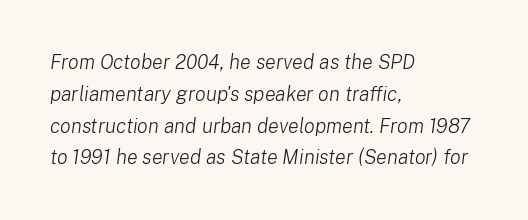
The image shows 20 px text type, italic (leaning right); set left-aligned, normal line spacing (1.59x), normal letter spacing, not underlined.
